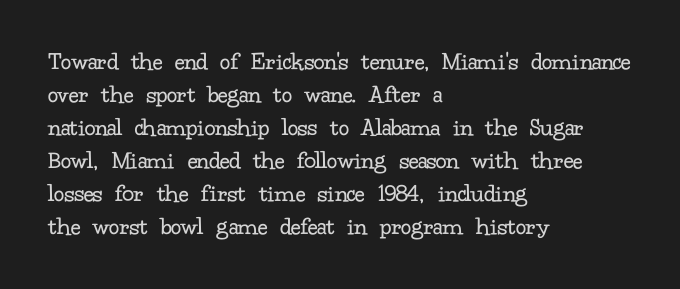
{"italic": "no", "bold": "no", "underline": "no", "align": "left", "line_spacing": "normal", "line_spacing_ratio": 1.27, "letter_spacing": "normal", "letter_spacing_em": 0.0, "glyph_px": 26}
